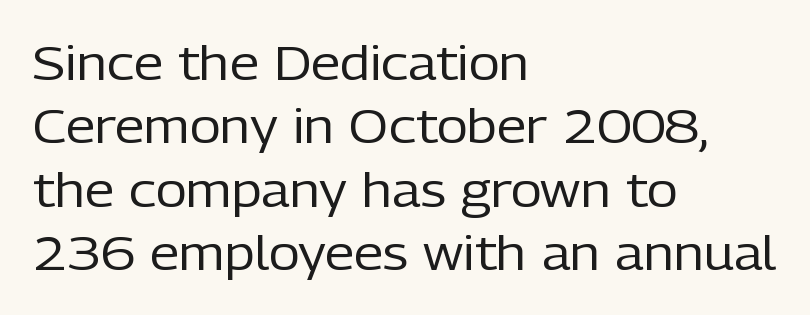
Each word holds together tightly as a unit, with standard inter-letter gaps. How would I describe the line gaps? Plain and ordinary. Typeset ragged right — the left edge is the straight one. The font's upright variant was chosen for this text.
